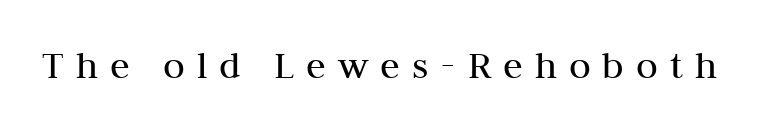
Vertical stems look standard width or narrower in stroke. Rendered with straight, roman letterforms. Characters follow at a spacing far wider than the type designer built in. Observe the serifs anchoring each vertical stroke in this sample.
